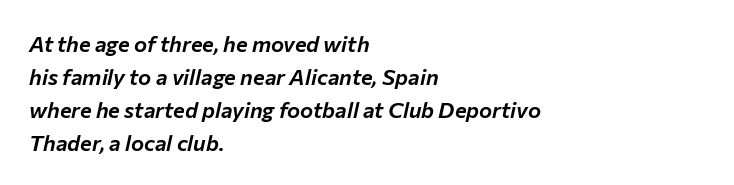
Evenly set lines give the paragraph a standard silhouette. Characters are canted at an angle relative to the baseline's perpendicular. Between one letter and the next there's only the usual sliver of space. Decoration check: the copy has no underline. This sample is left-justified, so line endings fall wherever the words run out.
